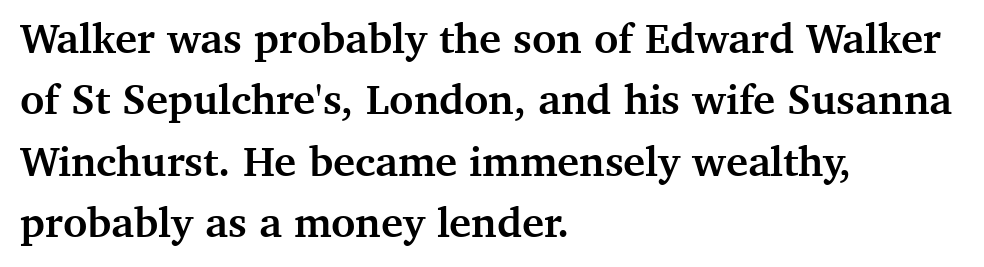
The image shows 42 px semibold serif type, upright; set left-aligned, normal line spacing (1.46x), normal letter spacing, not underlined; medium stroke contrast and a medium x-height.
